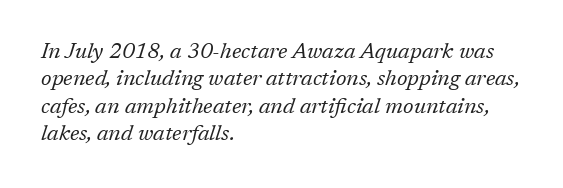
Q: Is the text bold? A: No.
Q: Is the text italic (slanted)? A: Yes, it leans right by about 17 degrees.
Q: Is the text underlined? A: No.
Q: How is the paragraph aligned? A: Left-aligned.
Q: Is the spacing between letters normal or unusually wide? A: Normal.
Q: Is the spacing between lines tight, normal or loose? A: Normal.
